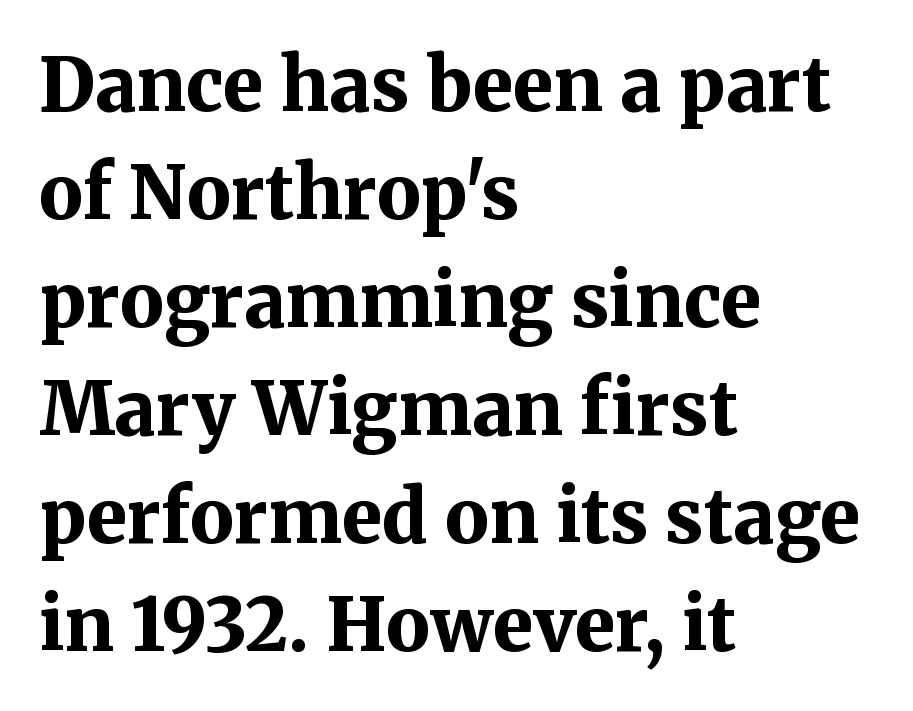
{"serif": "yes", "italic": "no", "bold": "yes", "weight": "bold", "width": "normal", "stroke_contrast": "medium", "x_height": "medium", "monospaced": "no", "underline": "no", "align": "left", "line_spacing": "normal", "line_spacing_ratio": 1.48, "letter_spacing": "normal", "letter_spacing_em": 0.0, "glyph_px": 73}
